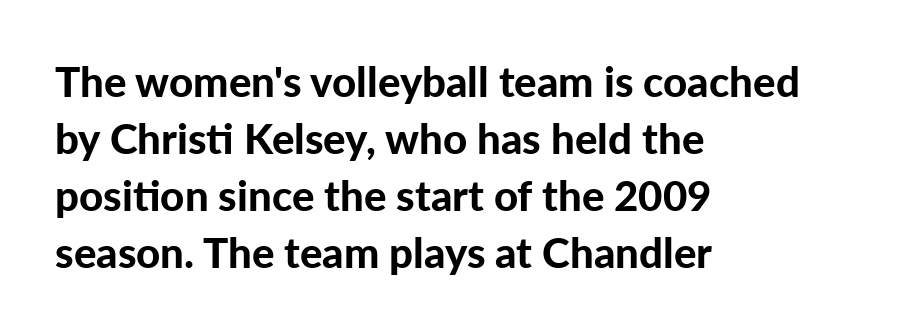
The image shows 42 px bold sans-serif type, upright; set left-aligned, normal line spacing (1.36x), normal letter spacing, not underlined; low stroke contrast and a medium x-height.
